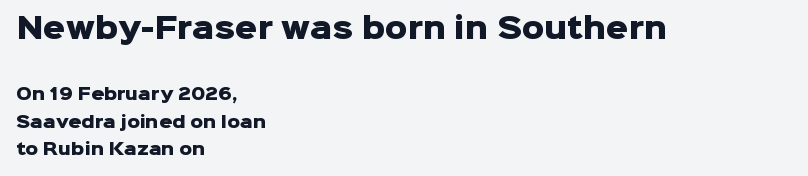
Typesetter's note: full bold, strokes at maximum text heaviness. Spacing between characters is what you'd get straight out of the box. Quick note: not italic, upright. The face used here is proportionally spaced, like ordinary book or web type. Character size in the leading block exceeds that of the trailing block. Short and long lines alike share a common starting point at left.
